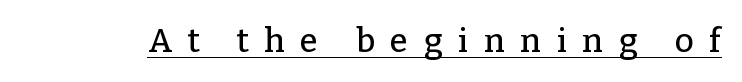
{"serif": "yes", "italic": "no", "width": "normal", "stroke_contrast": "low", "x_height": "medium", "monospaced": "no", "underline": "yes", "letter_spacing": "wide", "letter_spacing_em": 0.47, "glyph_px": 33}
